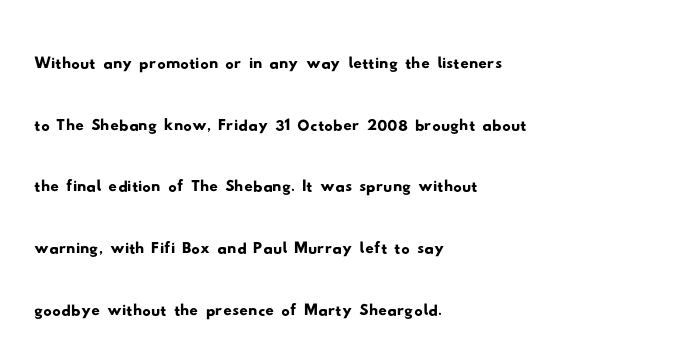
Anything drawn beneath the words? Only blank space. Reading down the block, your eye returns to a fixed left position each line. The face used here is rendered with its standard letterfit. Note the varied advance widths — an 'i' is clearly narrower than an 'm'. Examine the stroke ends and you'll find no serifs.
